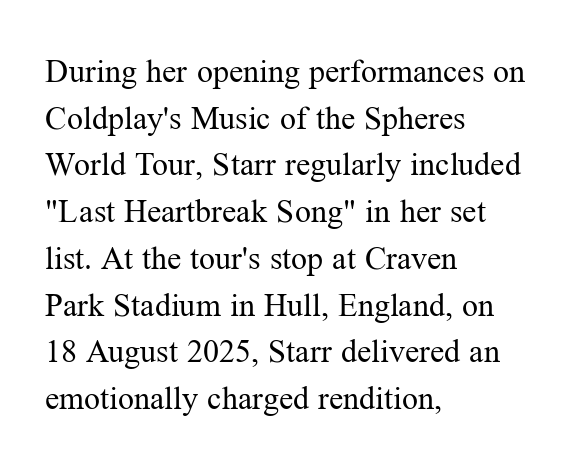
The image shows 32 px regular-weight serif type, upright; set left-aligned, normal line spacing (1.46x), normal letter spacing, not underlined; medium stroke contrast and a medium x-height.
